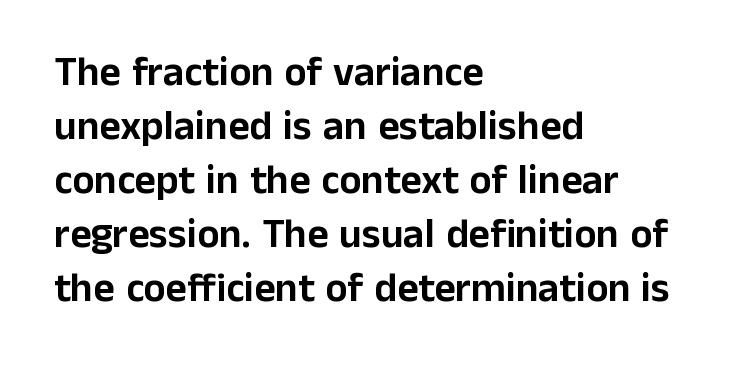
The characters display no serif detailing; their extremities are plain. These lines are rendered in a variable-pitch font. Interline gaps are of average width in this sample. Italic? Not at all — the glyphs are vertical.
